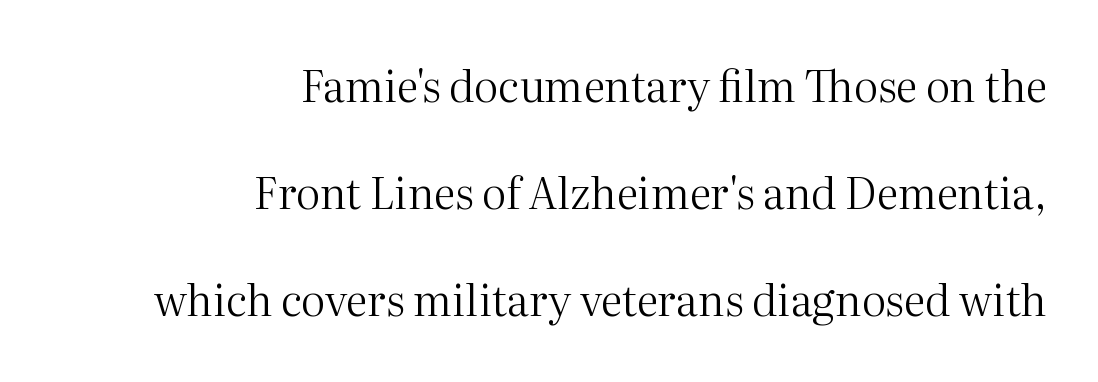
Each word holds together tightly as a unit, with standard inter-letter gaps. The letters advance in unequal steps, a hallmark of proportional type. Stroke thickness stays within the range of a standard reading face or lighter. Underlining? Definitely not there.
